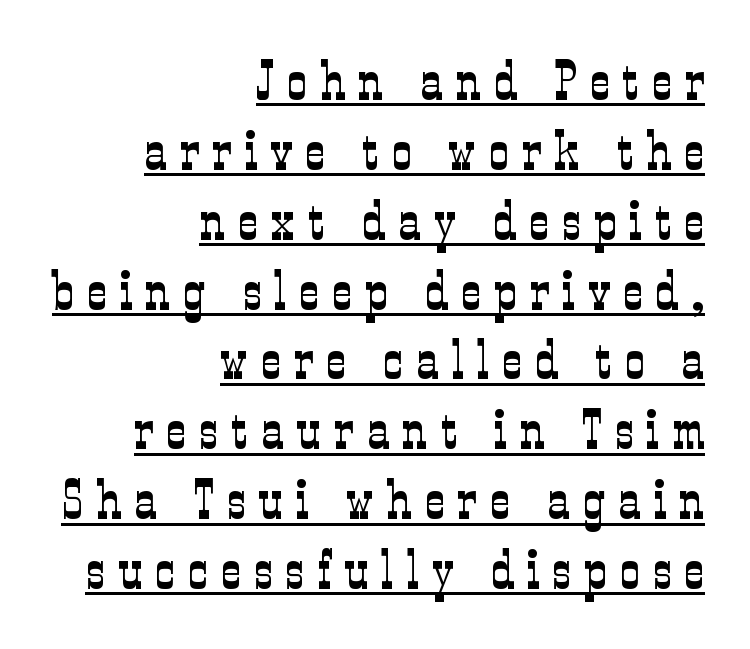
The image shows 55 px light, condensed serif type, upright; set right-aligned, normal line spacing (1.27x), unusually wide letter spacing (+0.24 em), underlined; low stroke contrast and a medium x-height.
